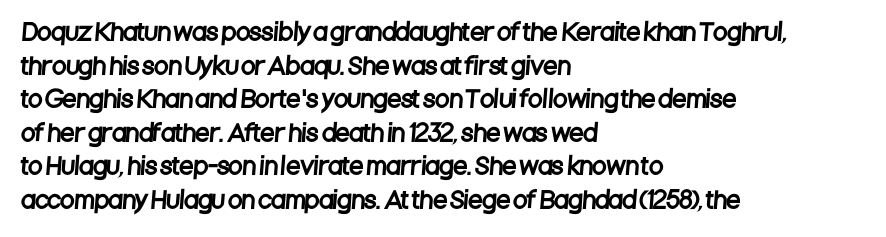
Look at the tracking — it's just the regular setting, nothing added. Any mark beneath the type? The region is blank. Does the copy run flush right? No — it runs flush left. One glance says typical: line gaps are just what's usual.
